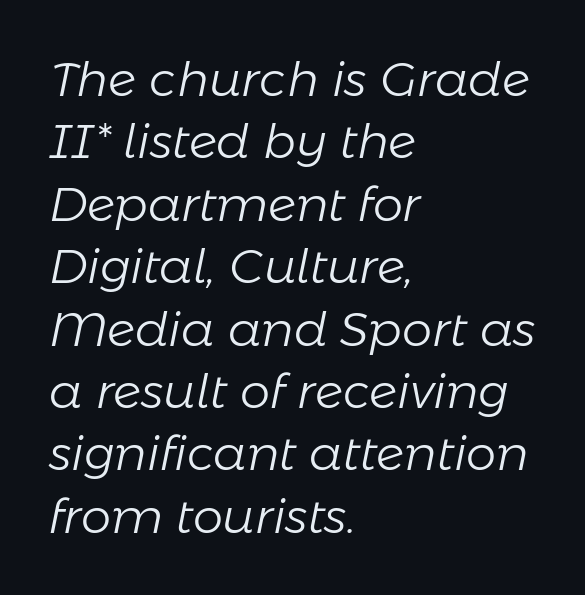
{"italic": "yes", "lean": "right", "slant_degrees": 11, "bold": "no", "weight": "light", "width": "normal", "stroke_contrast": "low", "x_height": "medium", "monospaced": "no", "underline": "no", "align": "left", "line_spacing": "normal", "line_spacing_ratio": 1.3, "letter_spacing": "normal", "letter_spacing_em": 0.0, "glyph_px": 48}
